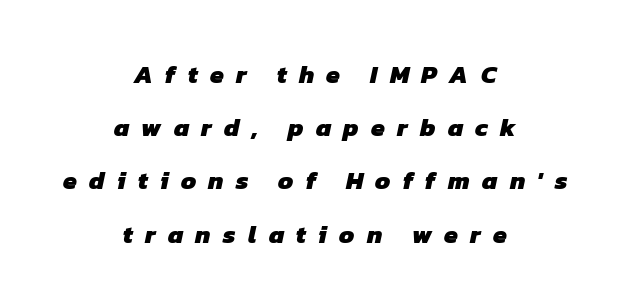
{"bold": "yes", "underline": "no", "align": "center", "line_spacing": "loose", "line_spacing_ratio": 2.13, "letter_spacing": "wide", "letter_spacing_em": 0.49, "glyph_px": 25}
